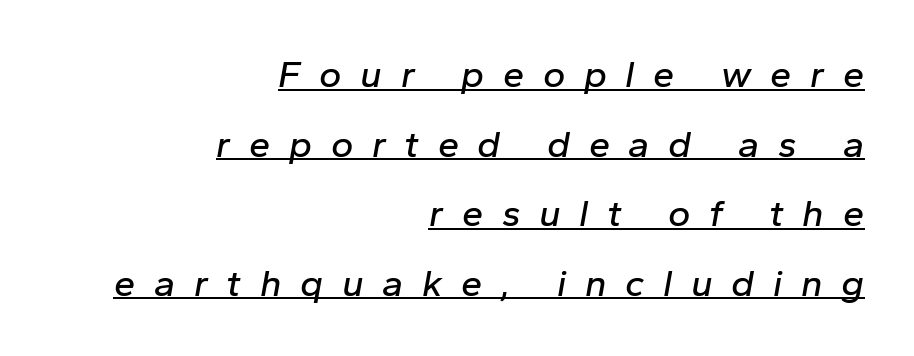
Q: Is the text italic (slanted)? A: Yes, it leans right by about 10 degrees.
Q: Is the text underlined? A: Yes.
Q: How is the paragraph aligned? A: Right-aligned.
Q: Is the spacing between letters normal or unusually wide? A: Unusually wide.
Q: Width (condensed, normal, or wide)? A: Normal.
Q: Stroke contrast? A: Low.
Q: x-height? A: Medium.
Q: Monospaced? A: No.
